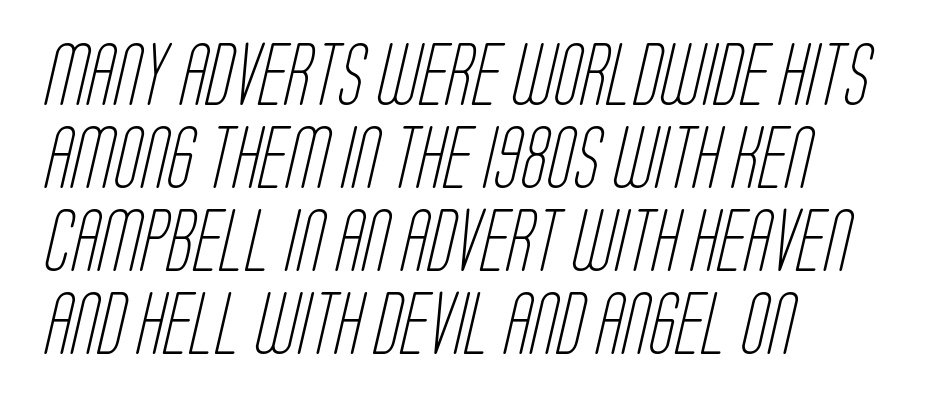
This sample keeps an unexceptional amount of space between lines. Note the varied advance widths — an 'i' is clearly narrower than an 'm'. The letters look calm and open, with moderate or lighter stems. Are there feet on the stems? There aren't — it's a sans.
